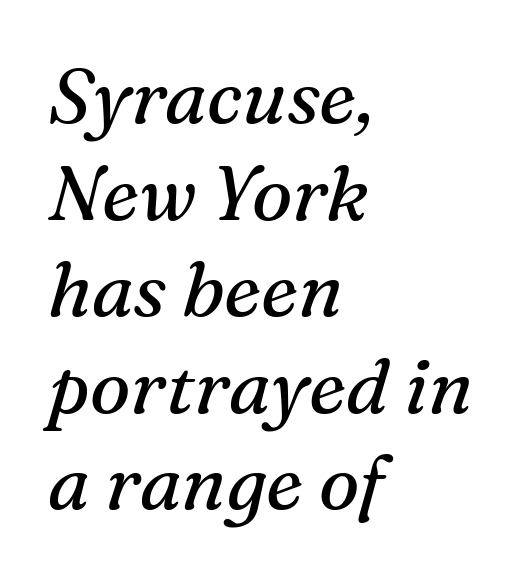
Q: Is the text bold? A: No.
Q: Is the text italic (slanted)? A: Yes, it leans right by about 16 degrees.
Q: Is the typeface a serif or a sans-serif typeface? A: Serif.
Q: Is the text underlined? A: No.
Q: How is the paragraph aligned? A: Left-aligned.
Q: Is the spacing between letters normal or unusually wide? A: Normal.
Q: Is the spacing between lines tight, normal or loose? A: Normal.
Q: Width (condensed, normal, or wide)? A: Normal.
Q: Stroke contrast? A: Medium.
Q: x-height? A: Medium.
Q: Monospaced? A: No.
